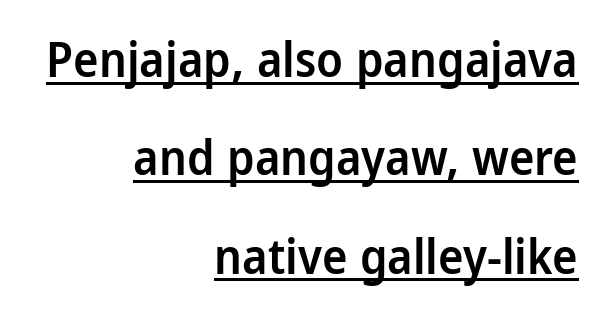
{"serif": "no", "italic": "no", "bold": "semi", "weight": "semibold", "width": "normal", "stroke_contrast": "low", "x_height": "medium", "monospaced": "no", "underline": "yes", "align": "right", "line_spacing": "loose", "line_spacing_ratio": 2.05, "letter_spacing": "normal", "letter_spacing_em": 0.0, "glyph_px": 48}
